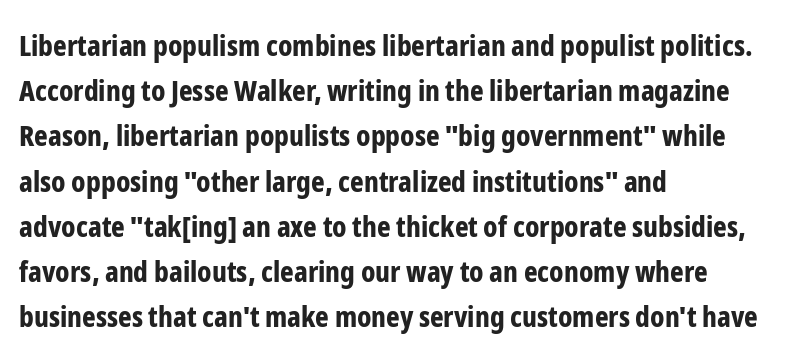
The image shows 29 px bold, condensed sans-serif type, upright; set left-aligned, normal line spacing (1.56x), normal letter spacing, not underlined; low stroke contrast and a medium x-height.
